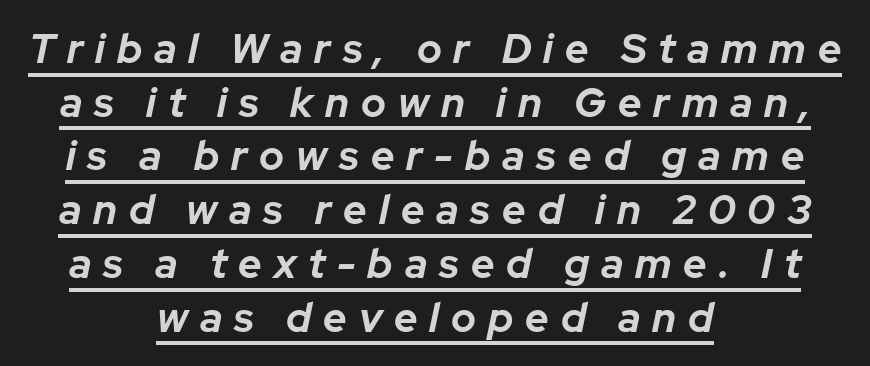
{"italic": "yes", "lean": "right", "slant_degrees": 12, "bold": "yes", "weight": "bold", "width": "normal", "stroke_contrast": "low", "x_height": "medium", "monospaced": "no", "underline": "yes", "align": "center", "line_spacing": "normal", "line_spacing_ratio": 1.31, "letter_spacing": "wide", "letter_spacing_em": 0.29, "glyph_px": 41}
